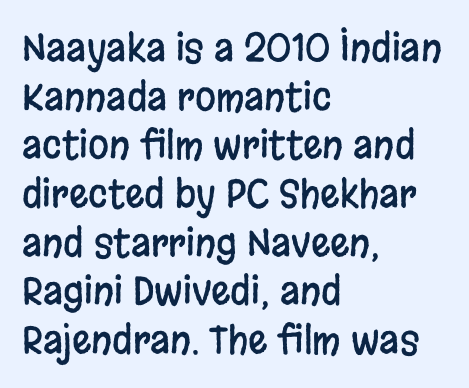
Q: Is the text italic (slanted)? A: No, it is upright.
Q: Is the typeface a serif or a sans-serif typeface? A: Sans-serif.
Q: Is the text underlined? A: No.
Q: How is the paragraph aligned? A: Left-aligned.
Q: Is the spacing between letters normal or unusually wide? A: Normal.
Q: Is the spacing between lines tight, normal or loose? A: Normal.
Q: Width (condensed, normal, or wide)? A: Condensed.
Q: Stroke contrast? A: Low.
Q: x-height? A: Large.
Q: Monospaced? A: No.
